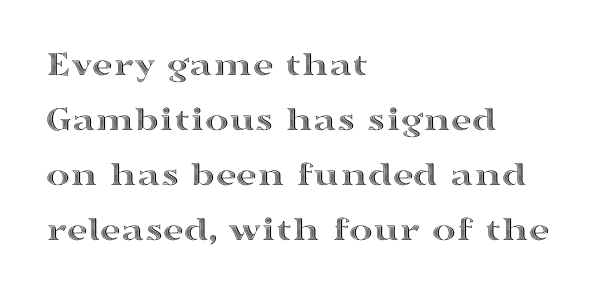
Q: Is the text italic (slanted)? A: No, it is upright.
Q: Is the text underlined? A: No.
Q: How is the paragraph aligned? A: Left-aligned.
Q: Is the spacing between letters normal or unusually wide? A: Normal.
Q: Is the spacing between lines tight, normal or loose? A: Normal.
Q: Width (condensed, normal, or wide)? A: Wide.
Q: x-height? A: Medium.
Q: Monospaced? A: No.
